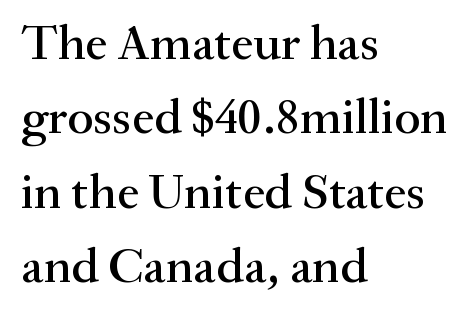
Regarding leading, the lines here are spaced in the standard way. The letters advance in unequal steps, a hallmark of proportional type. Designer's note — italics off, roman on. Regarding serifs, this sample has them. Descenders hang freely into open space.
